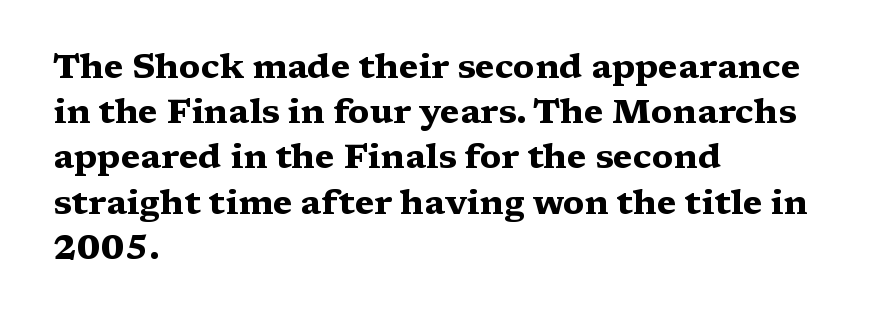
The image shows 34 px heavy, wide serif type, upright; set left-aligned, normal line spacing (1.33x), normal letter spacing, not underlined; medium stroke contrast and a medium x-height.
